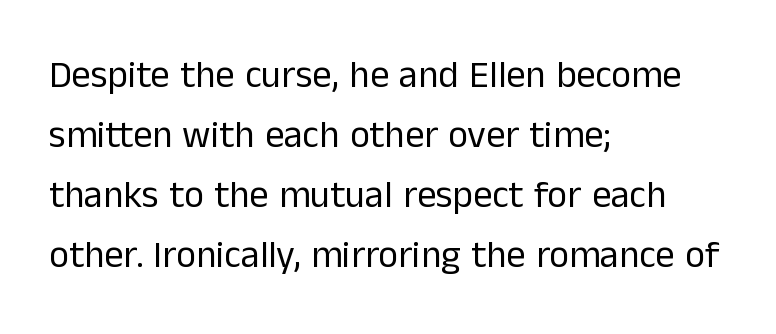
Q: Is the text bold? A: No.
Q: Is the text italic (slanted)? A: No, it is upright.
Q: Is the typeface a serif or a sans-serif typeface? A: Sans-serif.
Q: Is the text underlined? A: No.
Q: How is the paragraph aligned? A: Left-aligned.
Q: Is the spacing between letters normal or unusually wide? A: Normal.
Q: Is the spacing between lines tight, normal or loose? A: Normal.
Q: Width (condensed, normal, or wide)? A: Normal.
Q: Stroke contrast? A: Low.
Q: x-height? A: Medium.
Q: Monospaced? A: No.
